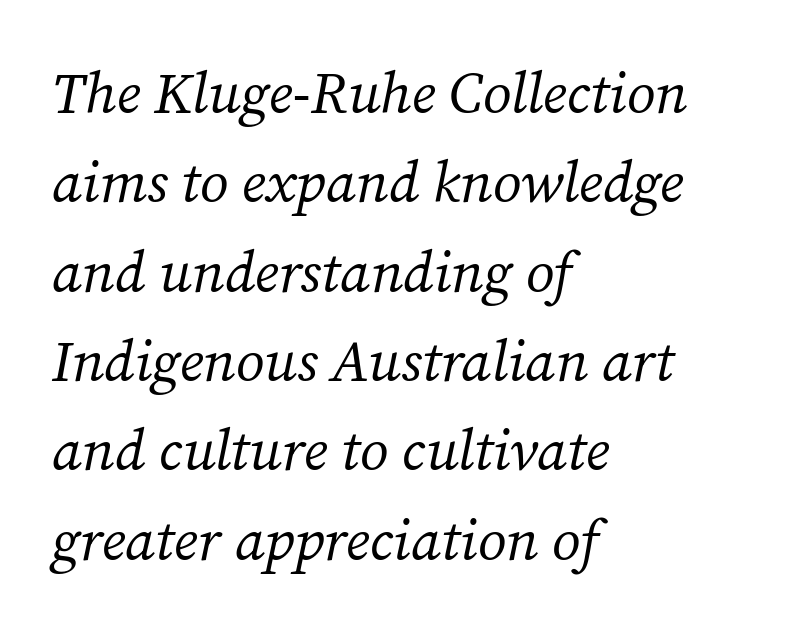
The image shows 58 px regular-weight serif type, italic (leaning right); set left-aligned, normal line spacing (1.54x), normal letter spacing, not underlined; medium stroke contrast and a medium x-height.
